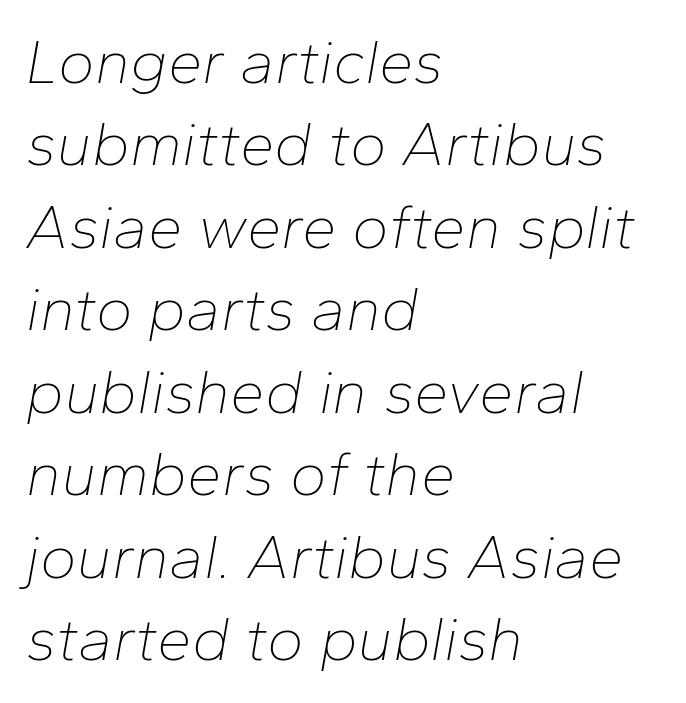
{"italic": "yes", "lean": "right", "slant_degrees": 10, "bold": "no", "weight": "thin", "width": "normal", "stroke_contrast": "low", "x_height": "medium", "monospaced": "no", "underline": "no", "align": "left", "line_spacing": "normal", "line_spacing_ratio": 1.33, "letter_spacing": "normal", "letter_spacing_em": 0.0, "glyph_px": 62}
